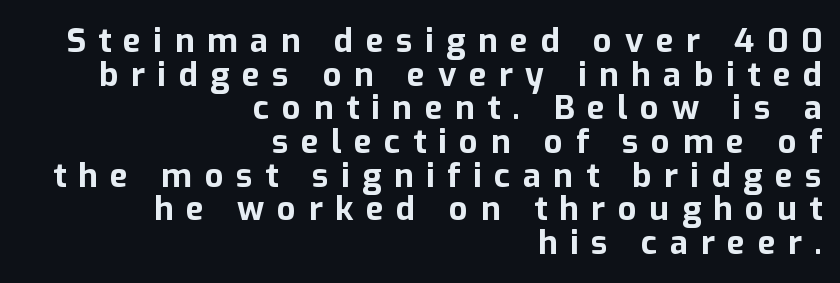
The image shows 33 px bold sans-serif type, upright; set right-aligned, tight line spacing (1.02x), unusually wide letter spacing (+0.38 em), not underlined; low stroke contrast and a medium x-height.
